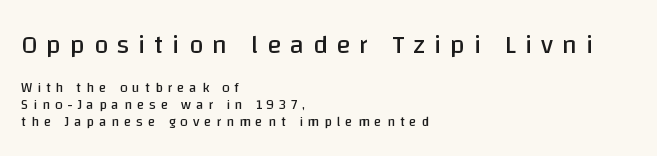
Think standard paragraph weight, or any step lighter than that. The ragged edge is on the right, which tells us the setting is flush left. Posture: straight, roman, zero tilt. The rendering shrinks the type as you move from the upper chunk to the lower.
